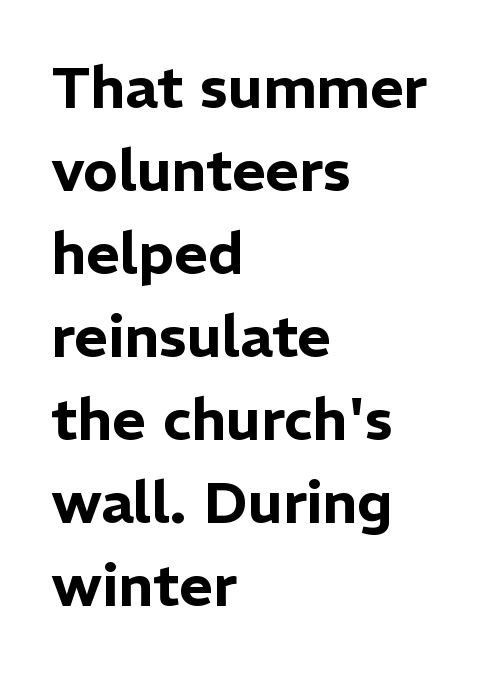
{"serif": "no", "italic": "no", "width": "normal", "stroke_contrast": "low", "x_height": "medium", "monospaced": "no", "underline": "no", "align": "left", "line_spacing": "normal", "line_spacing_ratio": 1.43, "letter_spacing": "normal", "letter_spacing_em": 0.0, "glyph_px": 58}
